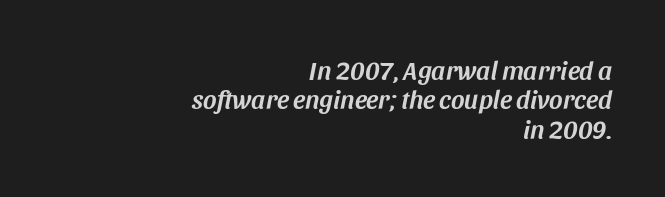
The space directly below the letters is spotless. Baseline-to-baseline distance is barely more than the letter height. The type is set solid horizontally, with unmodified tracking. This rendering uses right alignment, leaving the left contour irregular. Rendered with sloped, italic letterforms.
